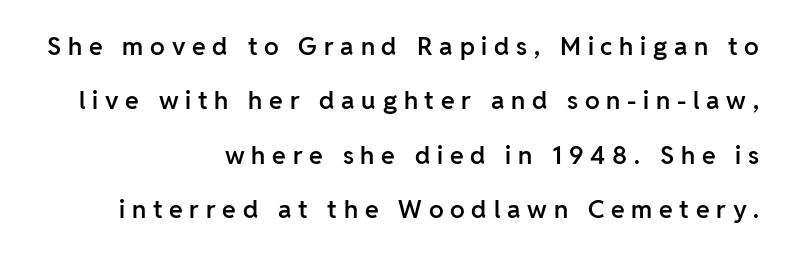
{"italic": "no", "bold": "semi", "underline": "no", "align": "right", "line_spacing": "loose", "line_spacing_ratio": 2.18, "letter_spacing": "wide", "letter_spacing_em": 0.27, "glyph_px": 25}
